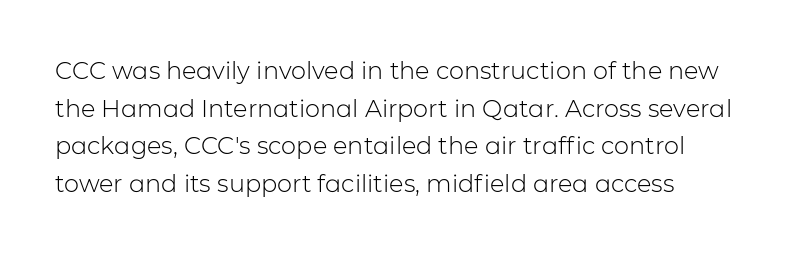
The image shows 24 px text type, upright; set normal line spacing (1.57x), normal letter spacing, not underlined.
